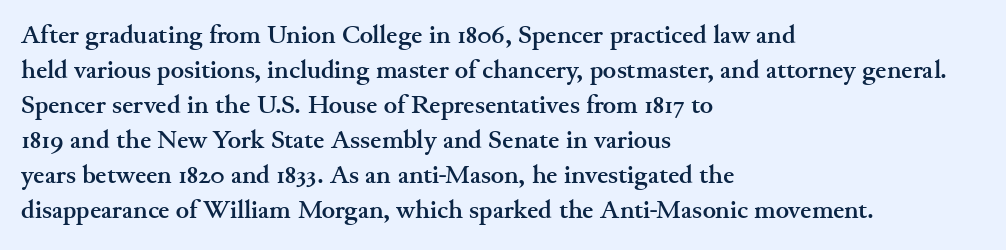
Q: Is the text bold? A: Yes.
Q: Is the text italic (slanted)? A: No, it is upright.
Q: Is the text underlined? A: No.
Q: How is the paragraph aligned? A: Left-aligned.
Q: Is the spacing between letters normal or unusually wide? A: Normal.
Q: Is the spacing between lines tight, normal or loose? A: Normal.
